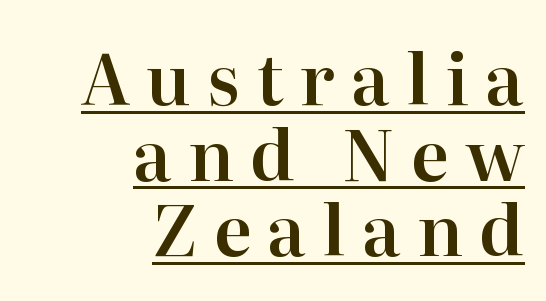
The image shows 70 px serif type, upright; set right-aligned, tight line spacing (1.08x), unusually wide letter spacing (+0.23 em), underlined; high stroke contrast and a medium x-height.
